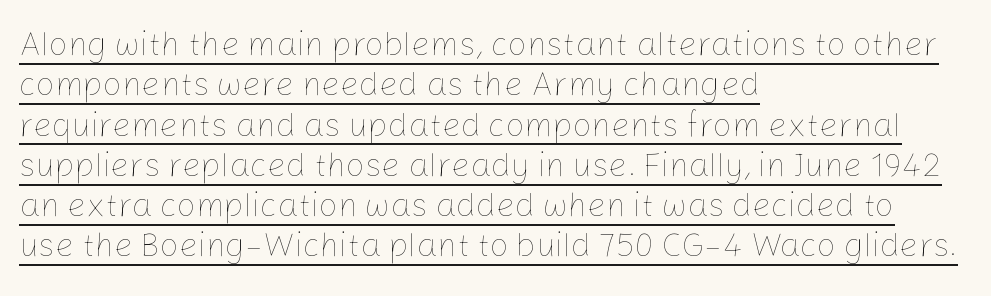
Q: Is the text bold? A: No.
Q: Is the text italic (slanted)? A: No, it is upright.
Q: Is the text underlined? A: Yes.
Q: How is the paragraph aligned? A: Left-aligned.
Q: Is the spacing between letters normal or unusually wide? A: Normal.
Q: Width (condensed, normal, or wide)? A: Normal.
Q: Stroke contrast? A: Low.
Q: x-height? A: Medium.
Q: Monospaced? A: No.
